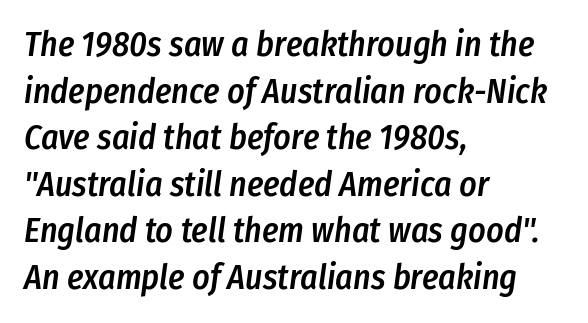
{"italic": "yes", "lean": "right", "slant_degrees": 8, "bold": "semi", "weight": "semibold", "width": "condensed", "stroke_contrast": "low", "x_height": "medium", "monospaced": "no", "underline": "no", "align": "left", "line_spacing": "normal", "line_spacing_ratio": 1.37, "letter_spacing": "normal", "letter_spacing_em": 0.0, "glyph_px": 34}
